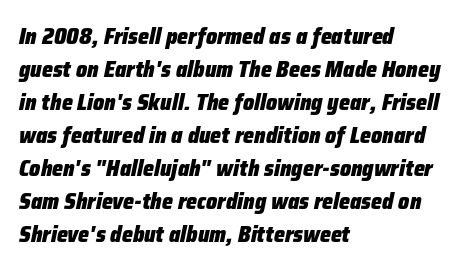
Q: Is the text bold? A: Yes.
Q: Is the text italic (slanted)? A: Yes, it leans right by about 12 degrees.
Q: Is the text underlined? A: No.
Q: How is the paragraph aligned? A: Left-aligned.
Q: Is the spacing between letters normal or unusually wide? A: Normal.
Q: Is the spacing between lines tight, normal or loose? A: Normal.
